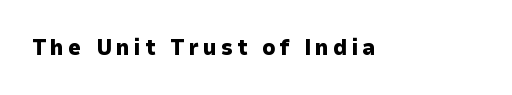
Q: Is the text bold? A: Yes.
Q: Is the text italic (slanted)? A: No, it is upright.
Q: Is the text underlined? A: No.
